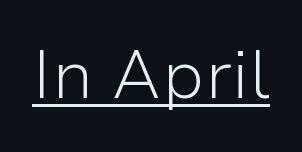
The image shows 67 px light sans-serif type, upright; set normal letter spacing, underlined; low stroke contrast and a medium x-height.
